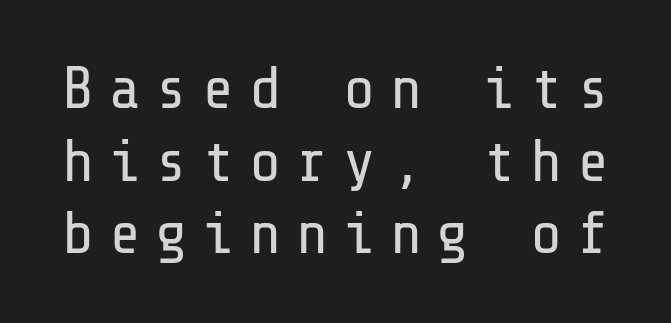
To sum up the face: it is a sans, with no serifs. Vertical stems look standard width or narrower in stroke. Characters remain perfectly vertical along every line. There is plenty of visible air inserted between adjacent glyphs.
